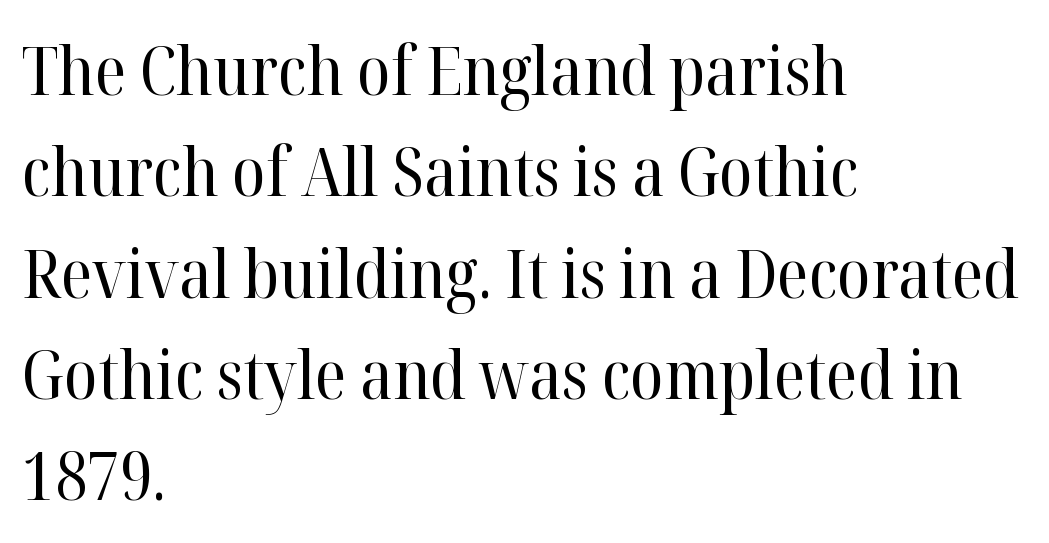
Between one letter and the next there's only the usual sliver of space. Check where the strokes stop: tiny serifs finish them off. The words here are not underlined. The passage is arranged the way most books set body copy — flush left. The letters look calm and open, with moderate or lighter stems.
